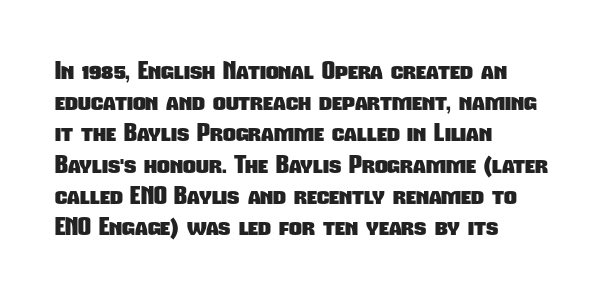
The image shows 25 px bold type; set left-aligned, normal line spacing (1.25x), normal letter spacing, not underlined.
